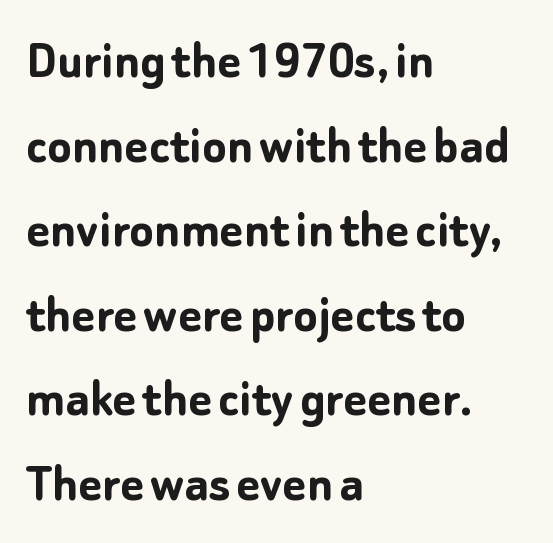
The image shows 56 px semibold sans-serif type, upright; set left-aligned, normal line spacing (1.51x), normal letter spacing, not underlined; low stroke contrast and a medium x-height.
